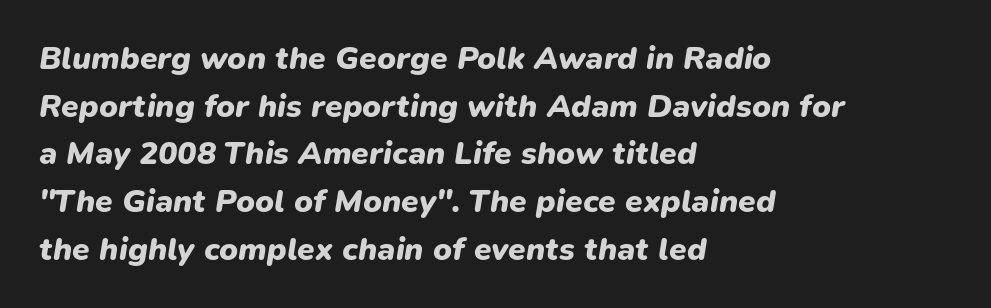
The image shows 32 px heavy type, italic (leaning right); set left-aligned, normal line spacing (1.49x), normal letter spacing, not underlined; low stroke contrast and a medium x-height.
